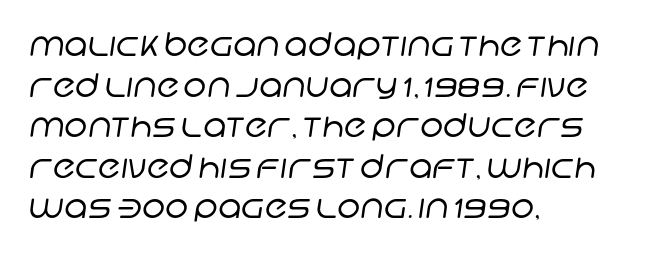
The image shows 33 px regular-weight sans-serif type; set left-aligned, line spacing 1.23x, normal letter spacing, not underlined; low stroke contrast and a large x-height.
